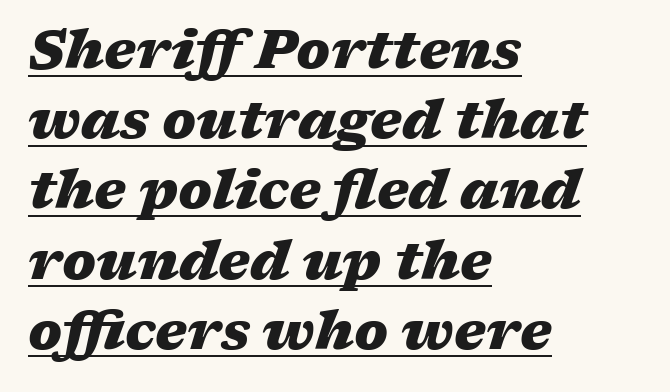
The image shows 54 px heavy, wide type, italic (leaning right); set left-aligned, normal line spacing (1.3x), normal letter spacing, underlined; medium stroke contrast and a medium x-height.
